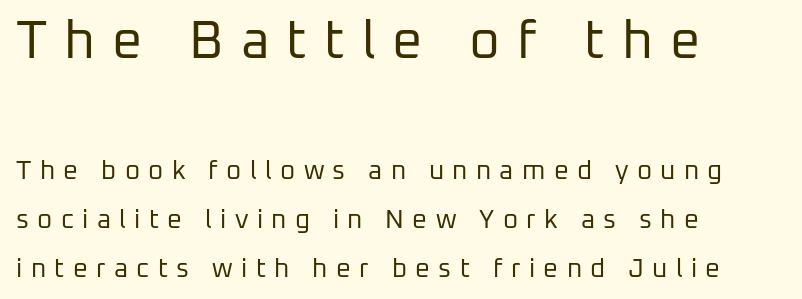
The image shows 53 px regular-weight sans-serif type, upright; set left-aligned, line spacing 1.88x, unusually wide letter spacing (+0.32 em), not underlined; the first (top) block is 2.04x larger; low stroke contrast and a medium x-height.
